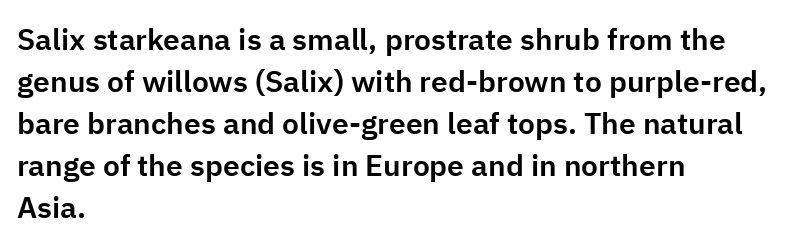
The glyphs in this specimen are sans serif. The lettering holds an erect, upright posture throughout. These lines are set flush left with a ragged right edge. How would I describe the line gaps? Plain and ordinary. These lines are rendered in a variable-pitch font.
